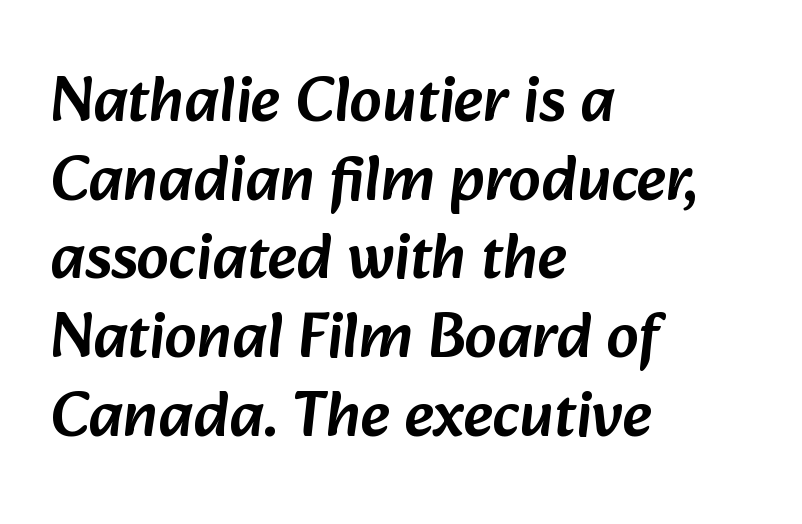
Q: Is the typeface a serif or a sans-serif typeface? A: Sans-serif.
Q: Is the text underlined? A: No.
Q: How is the paragraph aligned? A: Left-aligned.
Q: Is the spacing between letters normal or unusually wide? A: Normal.
Q: Width (condensed, normal, or wide)? A: Normal.
Q: Stroke contrast? A: Low.
Q: x-height? A: Medium.
Q: Monospaced? A: No.
